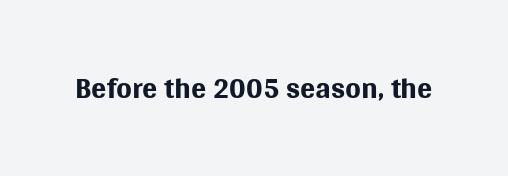
The image shows 45 px regular-weight sans-serif type, upright; set normal letter spacing, not underlined; medium stroke contrast and a large x-height.
